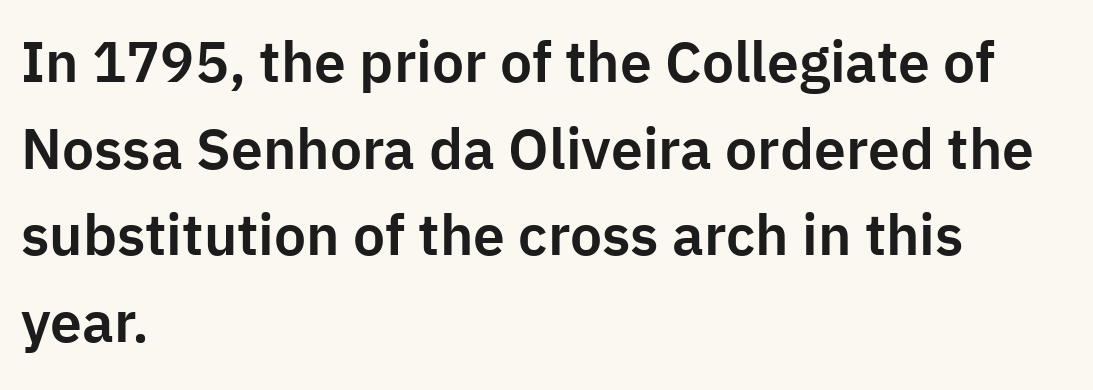
The image shows 57 px sans-serif type, upright; set left-aligned, normal line spacing (1.52x), normal letter spacing, not underlined; low stroke contrast and a medium x-height.
